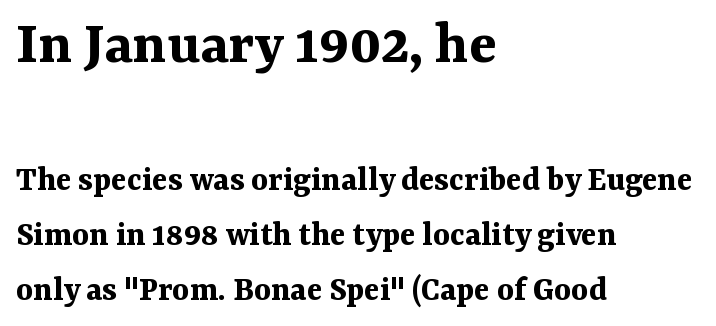
The image shows 63 px bold serif type, upright; set left-aligned, normal line spacing (1.53x), normal letter spacing, not underlined; the first (top) block is 1.75x larger; medium stroke contrast and a medium x-height.
